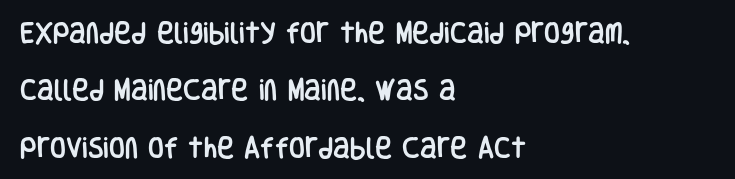
{"italic": "no", "underline": "no", "align": "left", "line_spacing": "loose", "line_spacing_ratio": 2.49, "letter_spacing": "normal", "letter_spacing_em": 0.0, "glyph_px": 23}
